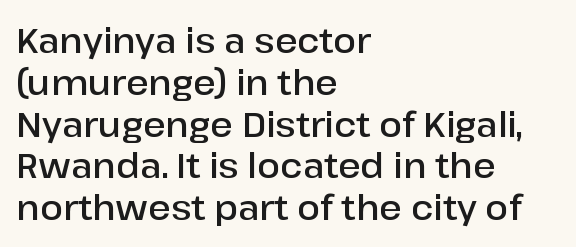
{"serif": "no", "italic": "no", "bold": "semi", "weight": "semibold", "width": "normal", "stroke_contrast": "low", "x_height": "medium", "monospaced": "no", "underline": "no", "align": "left", "line_spacing_ratio": 1.23, "letter_spacing": "normal", "letter_spacing_em": 0.0, "glyph_px": 34}
